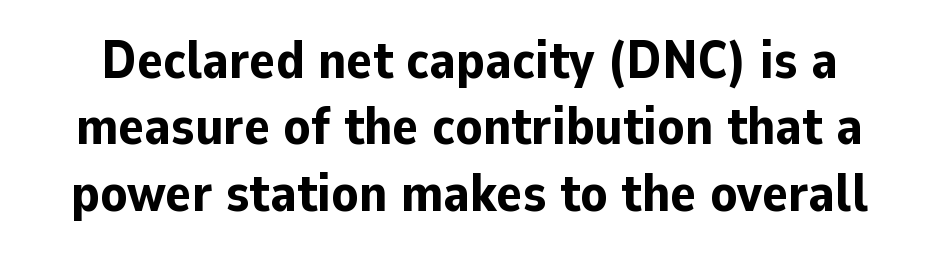
Q: Is the text bold? A: Yes.
Q: Is the text italic (slanted)? A: No, it is upright.
Q: Is the typeface a serif or a sans-serif typeface? A: Sans-serif.
Q: Is the text underlined? A: No.
Q: Is the spacing between letters normal or unusually wide? A: Normal.
Q: Width (condensed, normal, or wide)? A: Normal.
Q: Stroke contrast? A: Low.
Q: x-height? A: Medium.
Q: Monospaced? A: No.
